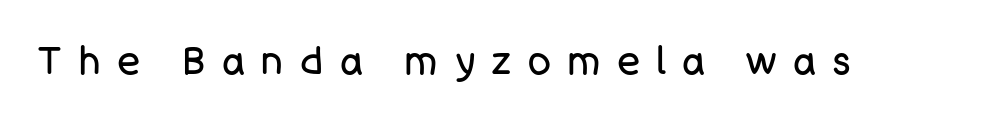
The image shows 38 px regular-weight sans-serif type, upright; set unusually wide letter spacing (+0.45 em), not underlined; low stroke contrast and a large x-height.
